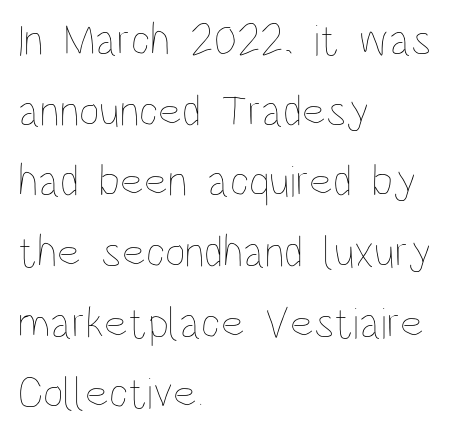
{"italic": "no", "bold": "no", "weight": "thin", "width": "condensed", "stroke_contrast": "low", "x_height": "large", "monospaced": "no", "underline": "no", "align": "left", "line_spacing": "normal", "line_spacing_ratio": 1.57, "letter_spacing": "normal", "letter_spacing_em": 0.0, "glyph_px": 45}
